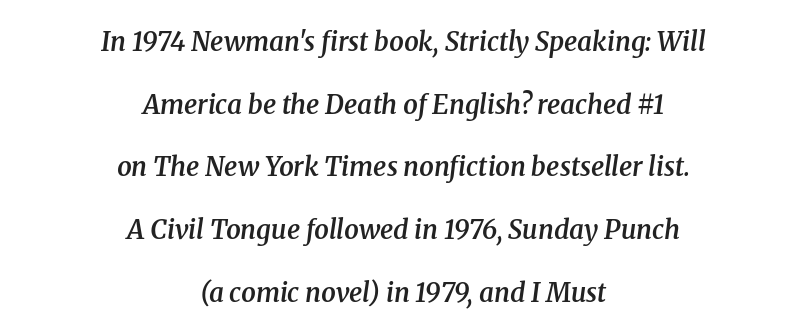
{"italic": "yes", "lean": "right", "slant_degrees": 8, "bold": "semi", "underline": "no", "align": "center", "line_spacing": "loose", "line_spacing_ratio": 2.41, "letter_spacing": "normal", "letter_spacing_em": 0.0, "glyph_px": 26}
